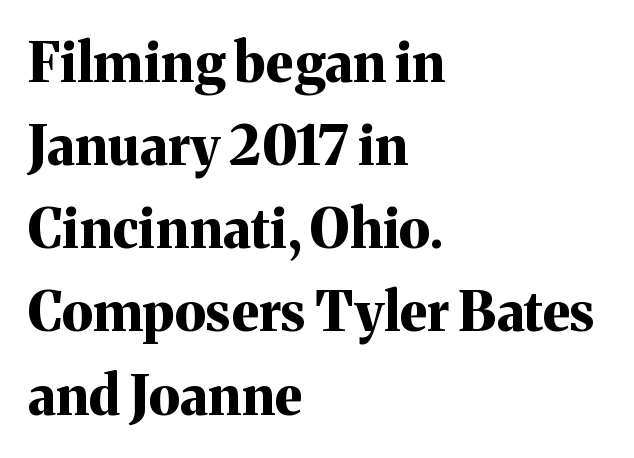
Q: Is the text bold? A: Yes.
Q: Is the text italic (slanted)? A: No, it is upright.
Q: Is the typeface a serif or a sans-serif typeface? A: Serif.
Q: Is the text underlined? A: No.
Q: How is the paragraph aligned? A: Left-aligned.
Q: Is the spacing between letters normal or unusually wide? A: Normal.
Q: Is the spacing between lines tight, normal or loose? A: Normal.
Q: Width (condensed, normal, or wide)? A: Normal.
Q: Stroke contrast? A: Medium.
Q: x-height? A: Medium.
Q: Monospaced? A: No.
